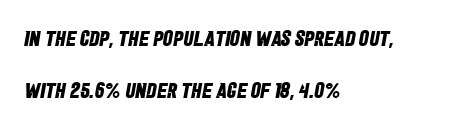
{"bold": "yes", "underline": "no", "align": "left", "line_spacing": "loose", "line_spacing_ratio": 2.38, "letter_spacing": "normal", "letter_spacing_em": 0.0, "glyph_px": 22}
